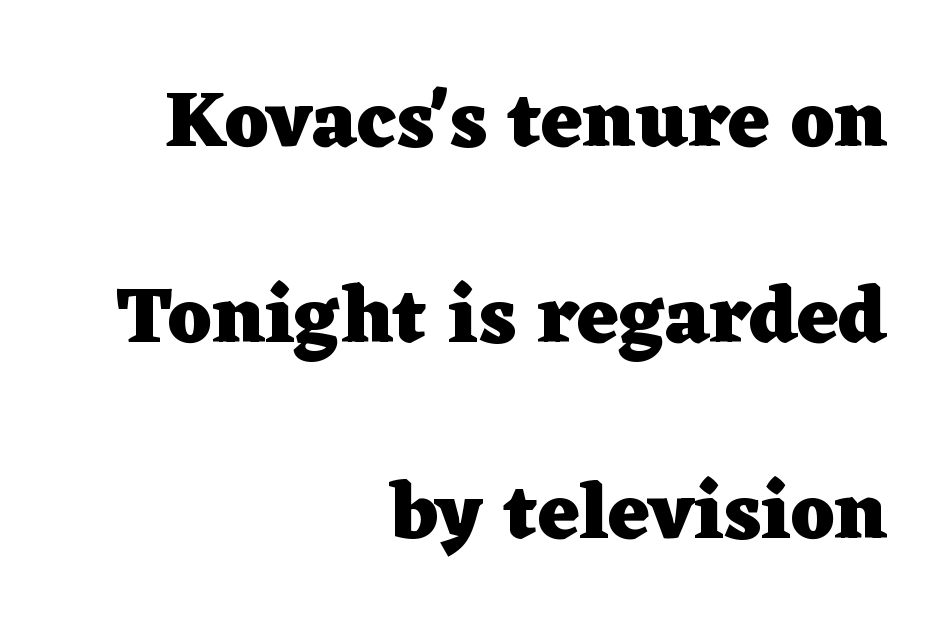
Regarding leading, the lines here are spaced well apart. Tracking value appears to be zero — textbook default spacing. Reading down the block, your eye finds every line finishing at a fixed right position. Serifs: yes, visible at the terminals of the letterforms. Underlining? Definitely not there.
